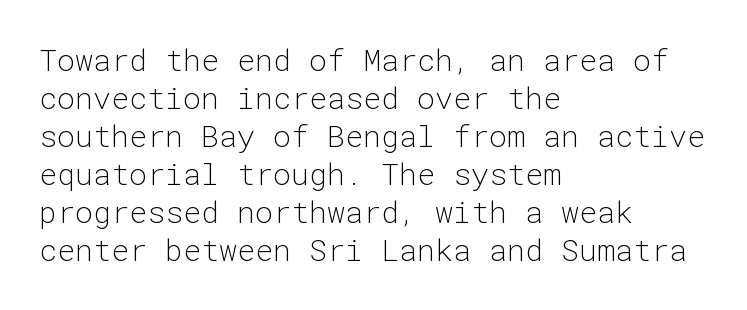
Q: Is the text bold? A: No.
Q: Is the text italic (slanted)? A: No, it is upright.
Q: Is the typeface a serif or a sans-serif typeface? A: Sans-serif.
Q: Is the text underlined? A: No.
Q: How is the paragraph aligned? A: Left-aligned.
Q: Is the spacing between letters normal or unusually wide? A: Normal.
Q: Is the spacing between lines tight, normal or loose? A: Normal.
Q: Width (condensed, normal, or wide)? A: Normal.
Q: Stroke contrast? A: Low.
Q: x-height? A: Medium.
Q: Monospaced? A: Yes.
